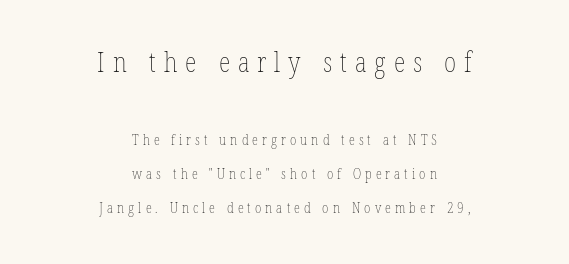
Type without underlining. Style check: upright. Weight: in the light-to-regular range. A great deal of white space separates one row of letters from the next.
